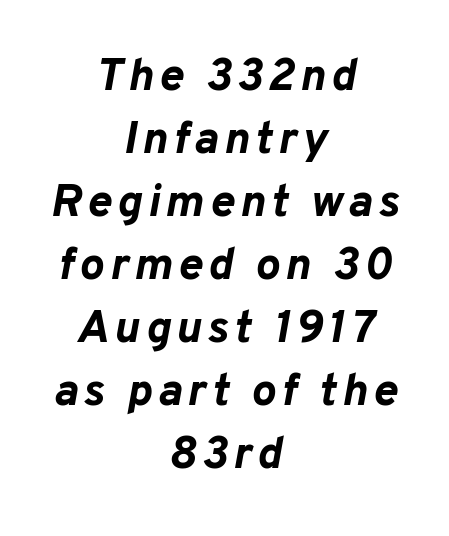
The font is running at its bold setting. Varying glyph widths throughout — classic text-font behaviour. The space between consecutive lines is moderate. The whole block is typeset with a tilt. The lines are quadded center. Only glyphs here, with clear space below each row.
